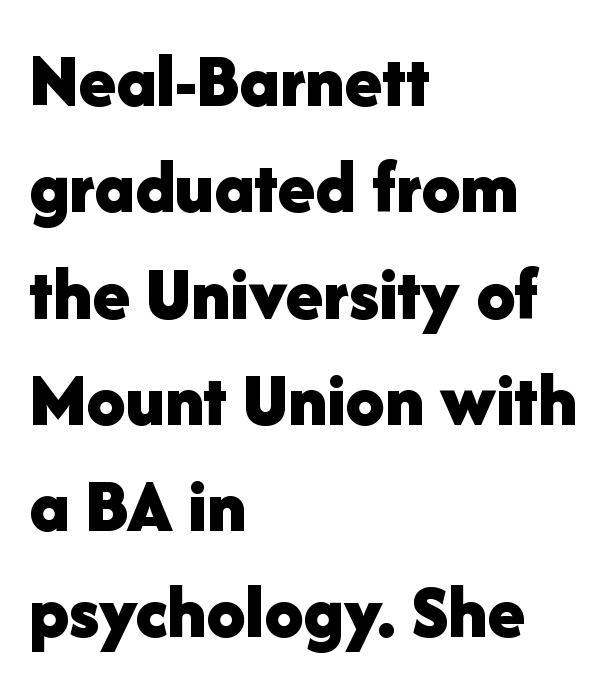
The image shows 77 px bold sans-serif type, upright; set left-aligned, normal line spacing (1.38x), normal letter spacing, not underlined; low stroke contrast and a medium x-height.
